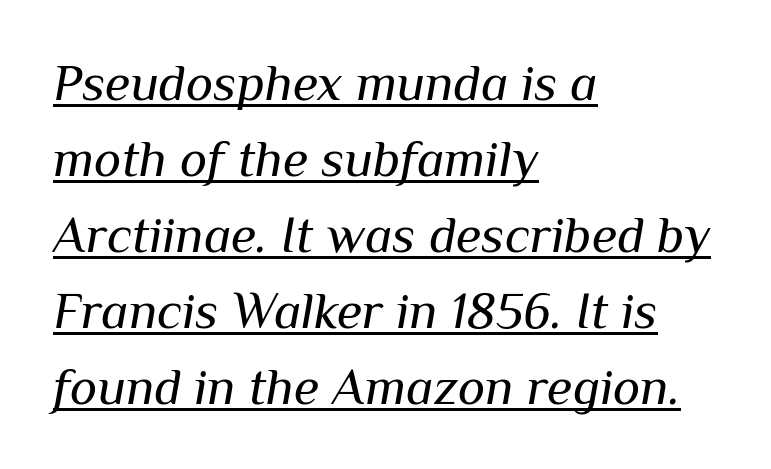
The glyphs look as if they've been sheared to an angle. Is the block centered? No — it sits flush against the left margin. Evenly set lines give the paragraph a standard silhouette. The passage shown is typed in a proportional face where columns would drift. Like a heading marked for emphasis, these lines bear an underscore.
